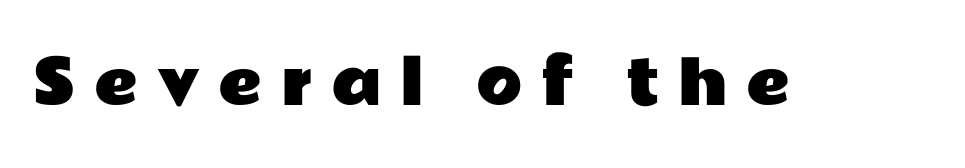
Substantial extra tracking has been applied to these lines. Serifs: no, the terminals of the letterforms are clean. The zone under the glyphs is completely vacant. Varying glyph widths throughout — classic text-font behaviour.
